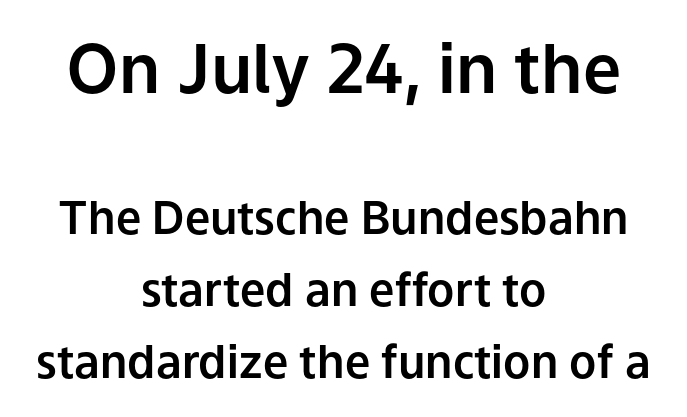
{"serif": "no", "italic": "no", "width": "normal", "stroke_contrast": "low", "x_height": "medium", "monospaced": "no", "underline": "no", "align": "center", "line_spacing": "normal", "line_spacing_ratio": 1.6, "letter_spacing": "normal", "letter_spacing_em": 0.0, "larger_block": "first", "size_ratio": 1.51, "glyph_px": 68}
